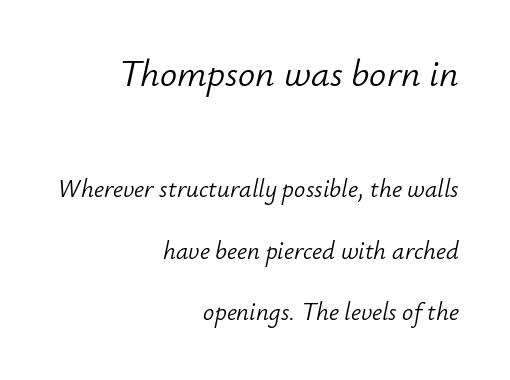
The image shows 38 px light type, italic (leaning right); set right-aligned, loose line spacing (2.45x), normal letter spacing, not underlined; the first (top) block is 1.52x larger; low stroke contrast and a small x-height.
